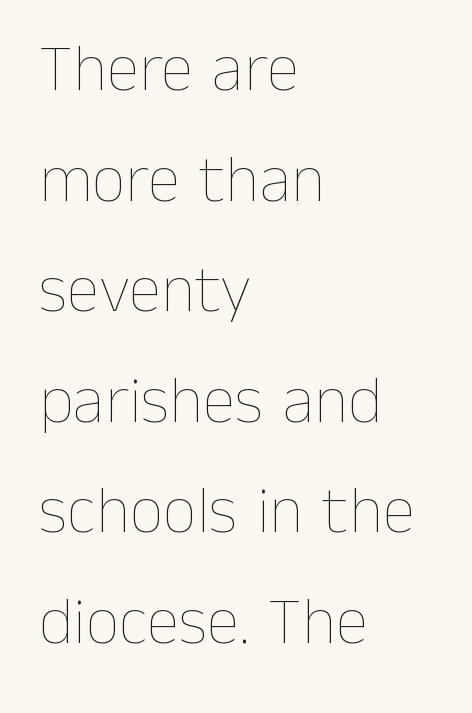
{"italic": "no", "bold": "no", "weight": "thin", "width": "normal", "stroke_contrast": "low", "x_height": "medium", "monospaced": "no", "underline": "no", "align": "left", "line_spacing": "normal", "line_spacing_ratio": 1.65, "letter_spacing": "normal", "letter_spacing_em": 0.0, "glyph_px": 67}
